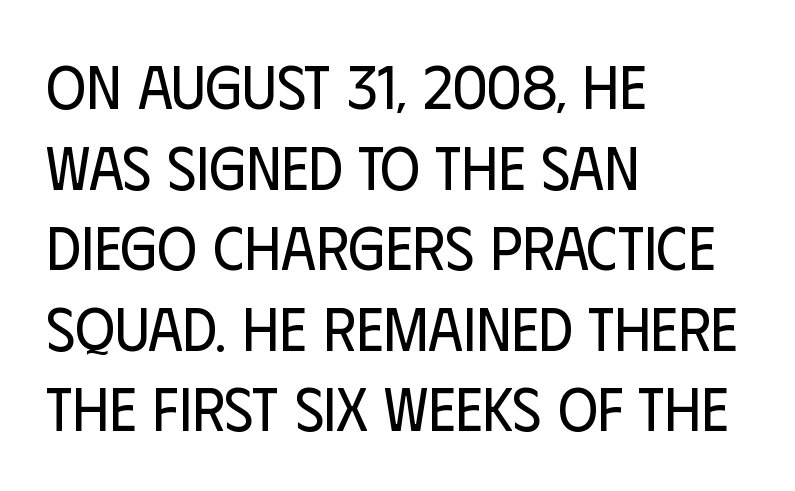
Words float on clear page, feet unadorned. Grotesque or geometric, the face here clearly has no serifs. The lines sit at an ordinary, default distance from one another. Honestly, the letter spacing is just normal — you wouldn't notice it.
